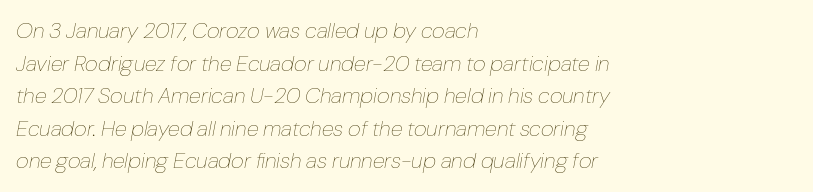
Whoever set this chose a conventional vertical rhythm. Just letters on the line, the space beneath them empty. Nothing unusual about the tracking: characters are spaced as the font intends. Yep, that's italic — everything's leaning. The rag falls on the right side of this text block. Stroke thickness stays within the range of a standard reading face or lighter.
